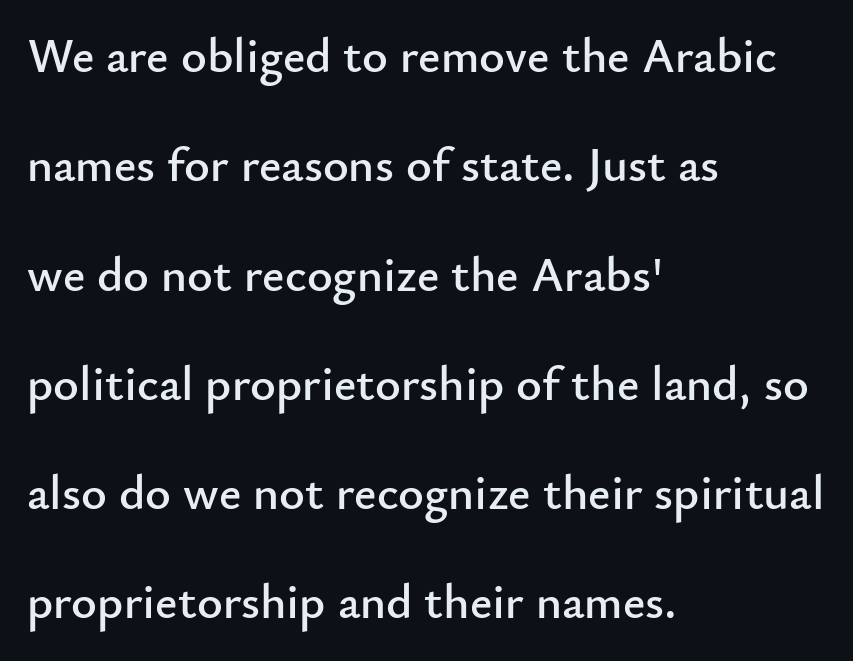
{"serif": "no", "italic": "no", "width": "normal", "stroke_contrast": "low", "x_height": "small", "monospaced": "no", "underline": "no", "align": "left", "line_spacing": "loose", "line_spacing_ratio": 2.23, "letter_spacing": "normal", "letter_spacing_em": 0.0, "glyph_px": 49}
